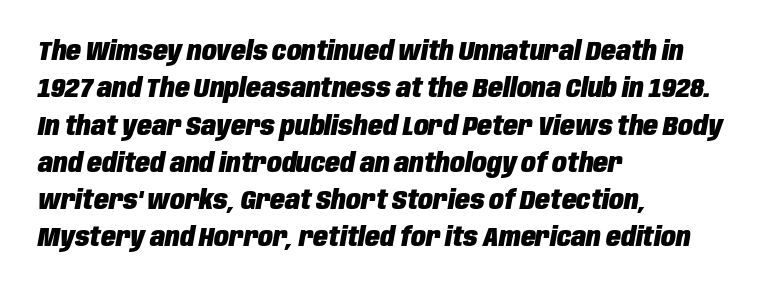
The image shows 27 px bold type, italic (leaning right); set left-aligned, normal line spacing (1.38x), normal letter spacing, not underlined.
